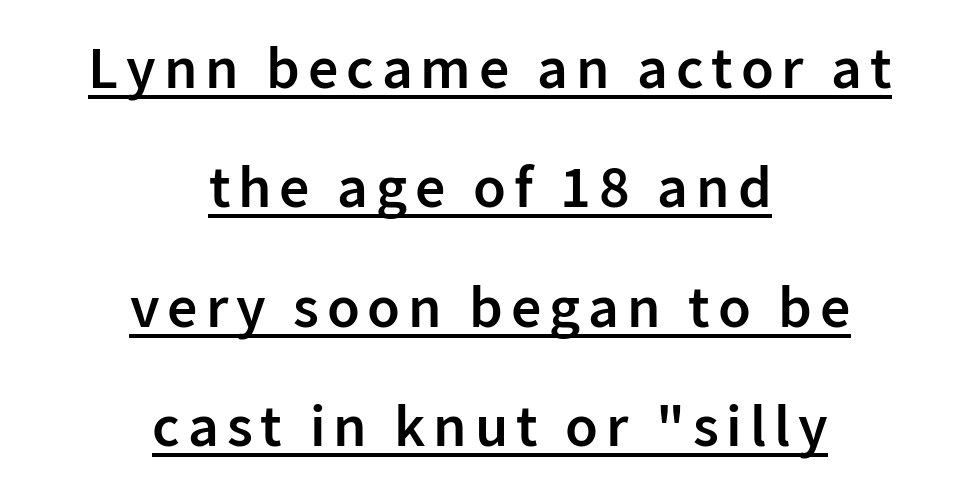
The image shows 60 px semibold sans-serif type, upright; set centered, loose line spacing (1.99x), underlined; low stroke contrast and a medium x-height.
